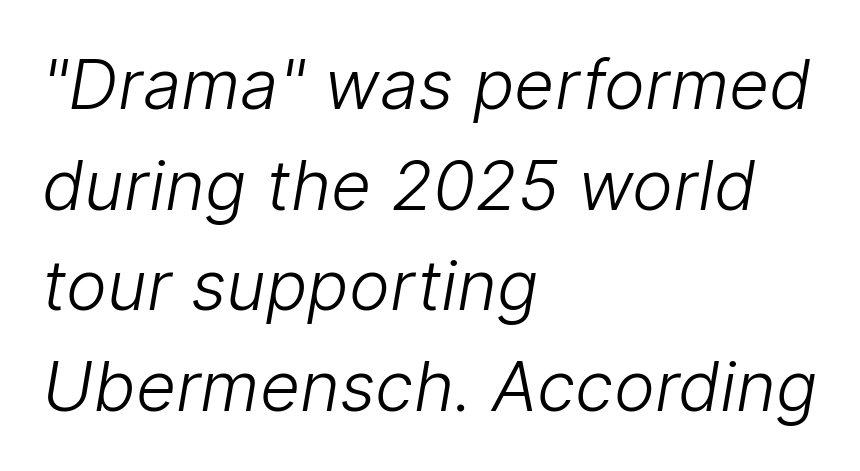
The image shows 69 px light sans-serif type; set left-aligned, normal line spacing (1.46x), normal letter spacing, not underlined; low stroke contrast and a medium x-height.
